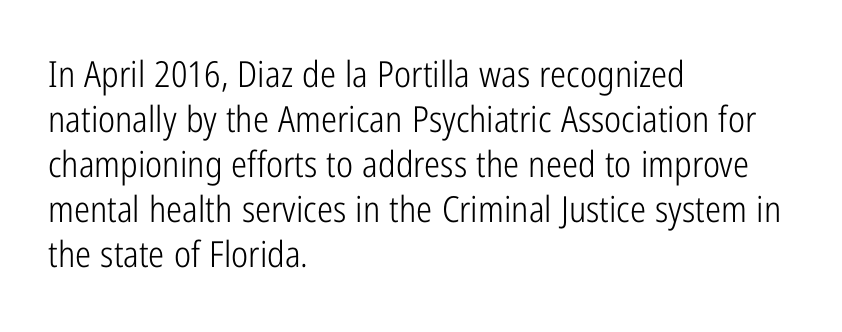
The image shows 36 px light, condensed sans-serif type, upright; set left-aligned, normal line spacing (1.25x), normal letter spacing, not underlined; low stroke contrast and a medium x-height.
